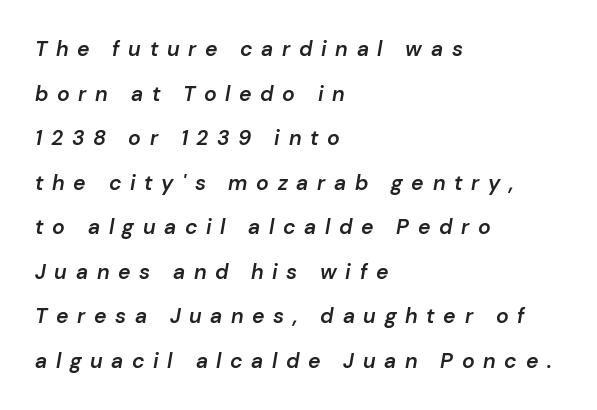
Q: Is the text bold? A: Semi-bold.
Q: Is the text italic (slanted)? A: Yes, it leans right by about 10 degrees.
Q: Is the text underlined? A: No.
Q: How is the paragraph aligned? A: Left-aligned.
Q: Is the spacing between letters normal or unusually wide? A: Unusually wide.
Q: Is the spacing between lines tight, normal or loose? A: Loose.
